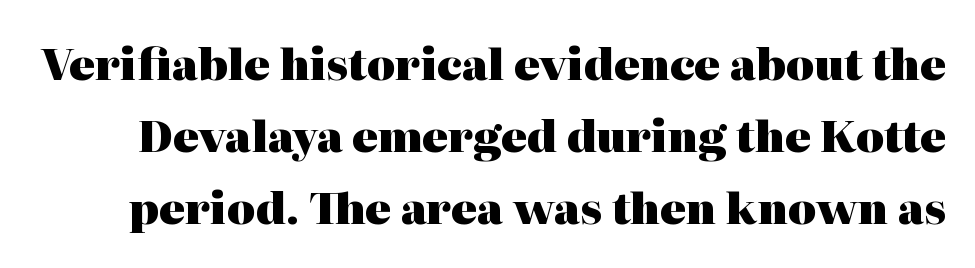
The image shows 43 px heavy serif type, upright; set normal line spacing (1.68x), normal letter spacing, not underlined; high stroke contrast and a medium x-height.
